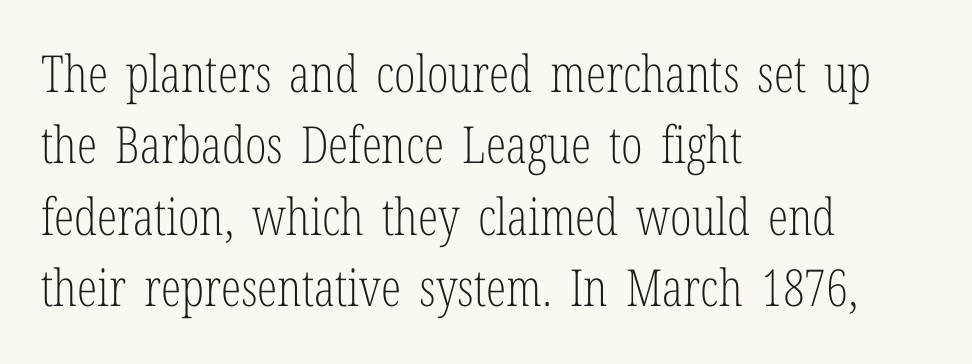
If you measured baseline to baseline, you'd find a middling distance. These lines were composed using upright roman letters. In terms of letterspacing, this is plain default setting. The words here are not underlined.
